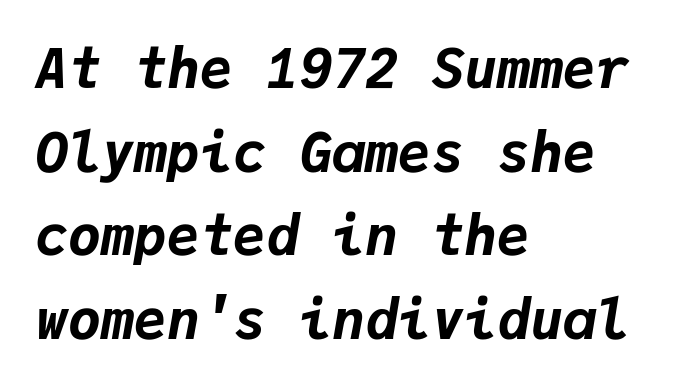
{"italic": "yes", "lean": "right", "slant_degrees": 9, "bold": "yes", "weight": "bold", "width": "normal", "stroke_contrast": "low", "x_height": "medium", "monospaced": "yes", "underline": "no", "align": "left", "line_spacing": "normal", "line_spacing_ratio": 1.52, "letter_spacing": "normal", "letter_spacing_em": 0.0, "glyph_px": 55}
